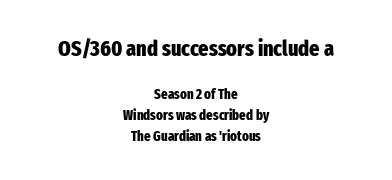
Q: Is the text bold? A: Yes.
Q: Is the text italic (slanted)? A: No, it is upright.
Q: Is the text underlined? A: No.
Q: How is the paragraph aligned? A: Centered.
Q: Is the spacing between letters normal or unusually wide? A: Normal.
Q: Is the spacing between lines tight, normal or loose? A: Normal.
Q: Which block of text is set in a larger size, the first (top) or the second (bottom)? A: The first (top) one.
